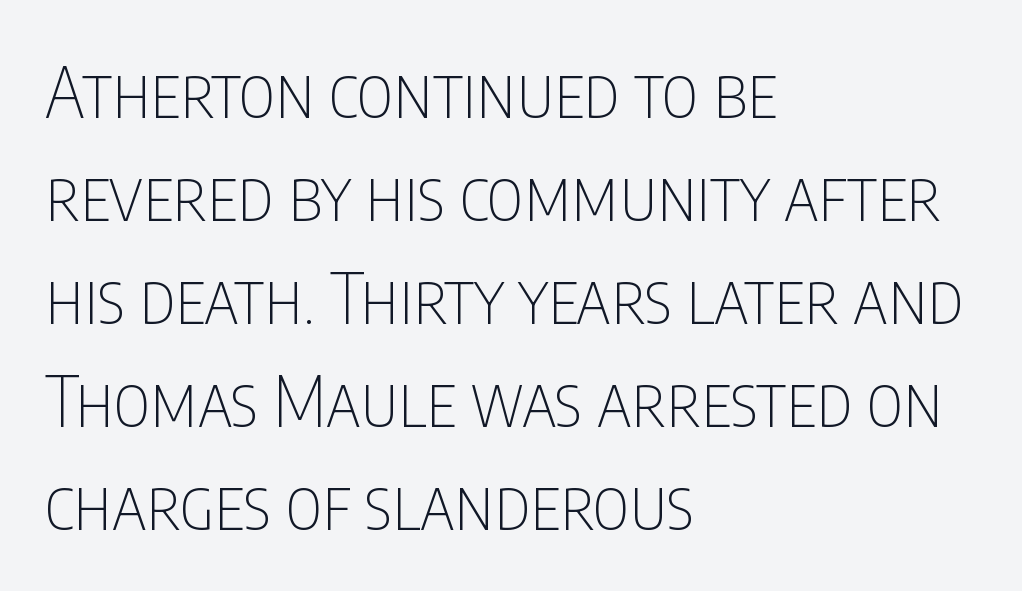
The font sits on the lighter half of the weight spectrum, regular included. A sans-serif font was chosen for this passage. Short and long lines alike share a common starting point at left. Between one letter and the next there's only the usual sliver of space.
